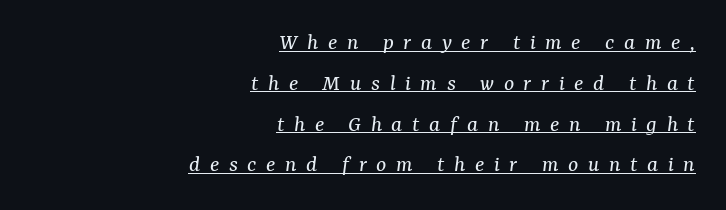
Q: Is the text bold? A: No.
Q: Is the text italic (slanted)? A: Yes, it leans right by about 7 degrees.
Q: Is the text underlined? A: Yes.
Q: How is the paragraph aligned? A: Right-aligned.
Q: Is the spacing between letters normal or unusually wide? A: Unusually wide.
Q: Is the spacing between lines tight, normal or loose? A: Normal.
